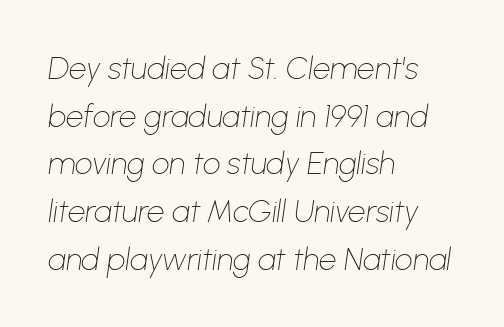
{"italic": "yes", "lean": "right", "slant_degrees": 8, "bold": "no", "weight": "thin", "width": "normal", "stroke_contrast": "low", "x_height": "medium", "monospaced": "no", "underline": "no", "align": "left", "line_spacing": "normal", "line_spacing_ratio": 1.54, "letter_spacing": "normal", "letter_spacing_em": 0.0, "glyph_px": 31}
